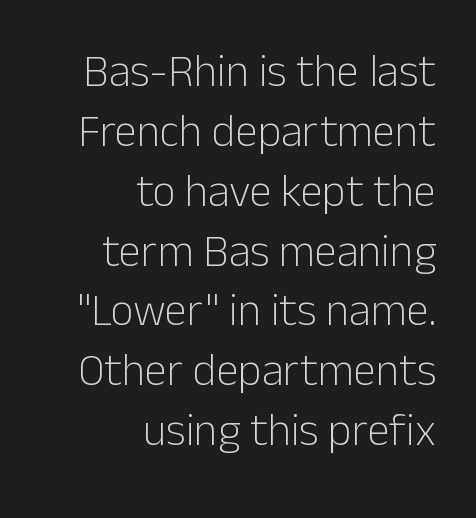
A typesetter would mark this as roman, not italic. Stroke terminals: plain, sans-serif. Reading down the block, your eye finds every line finishing at a fixed right position. Stroke mass is kept to a normal reading level or below. Is this a fixed-width face? No — the glyphs have proportional, varying widths. Honestly, the letter spacing is just normal — you wouldn't notice it.
